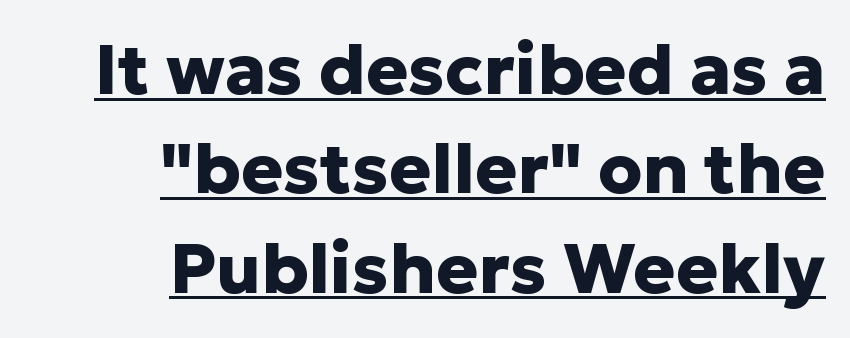
Leftover space on each line is placed entirely before the opening word. The passage shown is underscored from start to finish. Typographically, this falls in the sans-serif category. On the weight axis this lands at bold, roughly 700.
